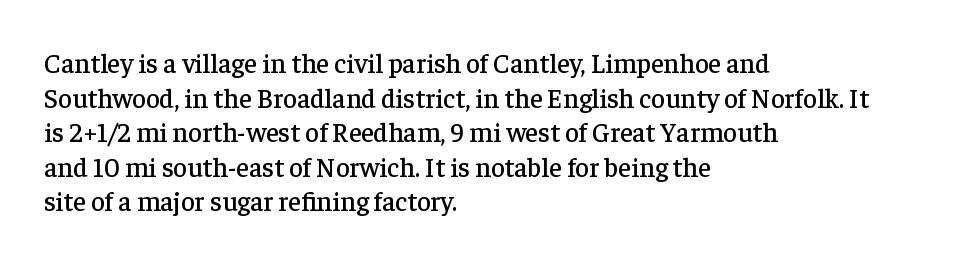
The image shows 27 px text type, upright; set left-aligned, normal line spacing (1.28x), normal letter spacing, not underlined.
